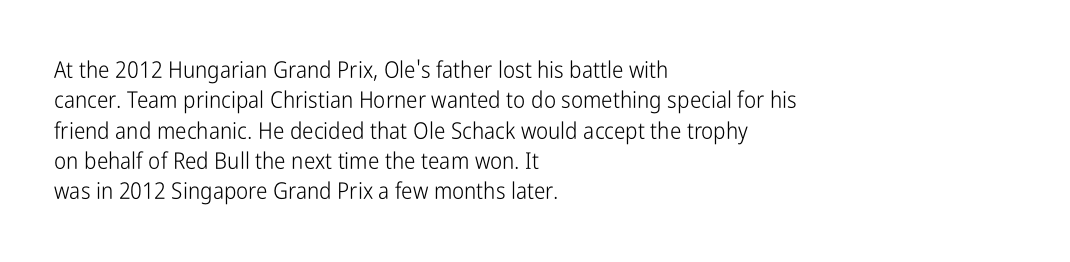
{"italic": "no", "bold": "no", "underline": "no", "align": "left", "line_spacing": "normal", "line_spacing_ratio": 1.32, "letter_spacing": "normal", "letter_spacing_em": 0.0, "glyph_px": 23}
